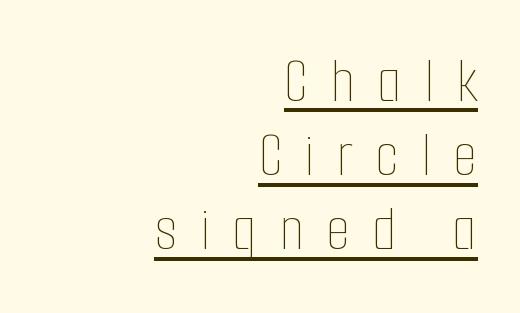
{"italic": "no", "bold": "no", "weight": "thin", "width": "condensed", "stroke_contrast": "low", "x_height": "medium", "monospaced": "no", "underline": "yes", "align": "right", "line_spacing_ratio": 1.16, "letter_spacing": "wide", "letter_spacing_em": 0.34, "glyph_px": 64}
